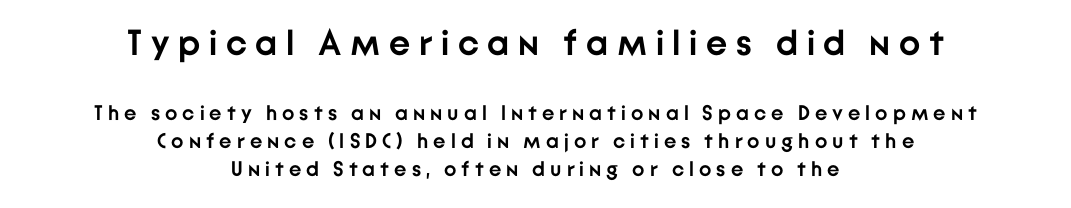
{"serif": "no", "italic": "no", "bold": "yes", "weight": "semibold", "width": "normal", "stroke_contrast": "low", "x_height": "medium", "monospaced": "no", "underline": "no", "align": "center", "line_spacing": "normal", "line_spacing_ratio": 1.34, "letter_spacing": "wide", "letter_spacing_em": 0.24, "larger_block": "first", "size_ratio": 1.71, "glyph_px": 36}
